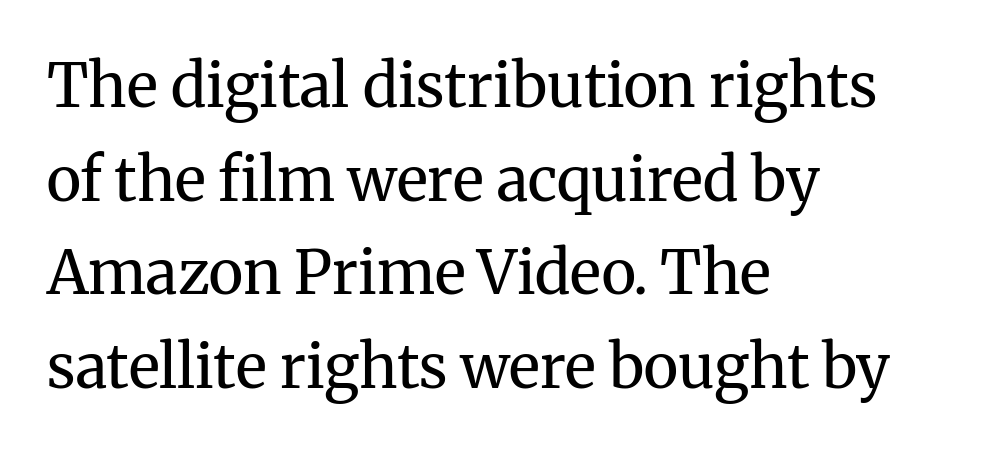
{"serif": "yes", "italic": "no", "bold": "no", "weight": "regular", "width": "normal", "stroke_contrast": "medium", "x_height": "medium", "monospaced": "no", "underline": "no", "align": "left", "line_spacing": "normal", "line_spacing_ratio": 1.56, "letter_spacing": "normal", "letter_spacing_em": 0.0, "glyph_px": 60}
